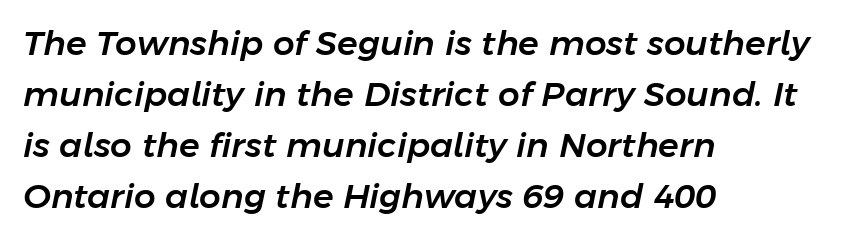
The image shows 34 px text type, italic (leaning right); set left-aligned, normal line spacing (1.5x), normal letter spacing, not underlined; low stroke contrast and a medium x-height.
